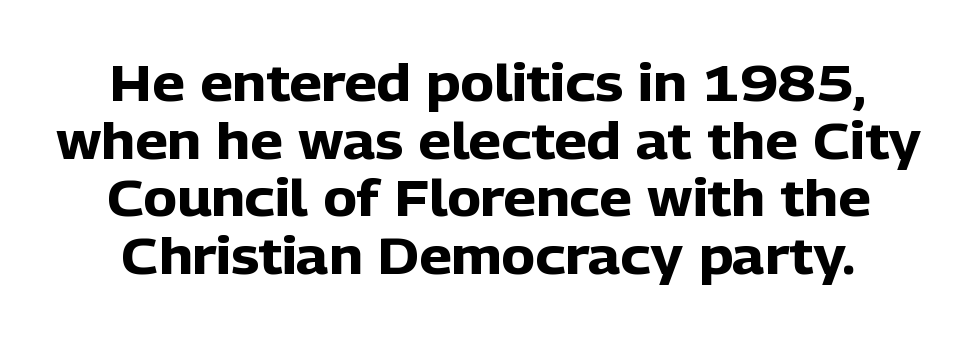
The image shows 51 px heavy sans-serif type, upright; set tight line spacing (1.13x), normal letter spacing, not underlined; low stroke contrast and a medium x-height.
